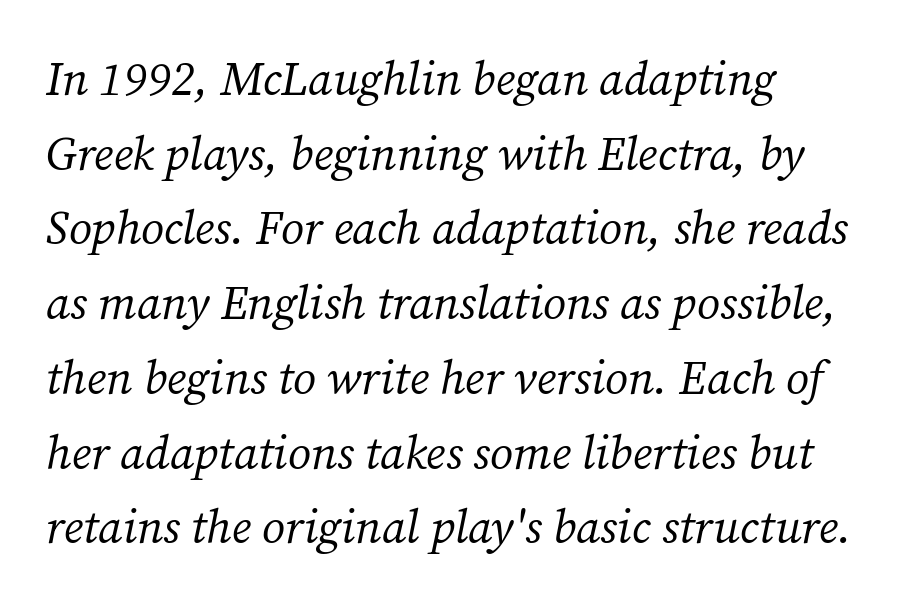
Q: Is the text bold? A: No.
Q: Is the text italic (slanted)? A: Yes, it leans right by about 12 degrees.
Q: Is the typeface a serif or a sans-serif typeface? A: Serif.
Q: Is the text underlined? A: No.
Q: Is the spacing between letters normal or unusually wide? A: Normal.
Q: Is the spacing between lines tight, normal or loose? A: Normal.
Q: Width (condensed, normal, or wide)? A: Normal.
Q: Stroke contrast? A: Medium.
Q: x-height? A: Medium.
Q: Monospaced? A: No.
